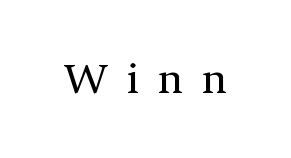
Q: Is the text bold? A: No.
Q: Is the text italic (slanted)? A: No, it is upright.
Q: Is the typeface a serif or a sans-serif typeface? A: Serif.
Q: Is the text underlined? A: No.
Q: Is the spacing between letters normal or unusually wide? A: Unusually wide.
Q: Width (condensed, normal, or wide)? A: Normal.
Q: Stroke contrast? A: Medium.
Q: x-height? A: Medium.
Q: Monospaced? A: No.
